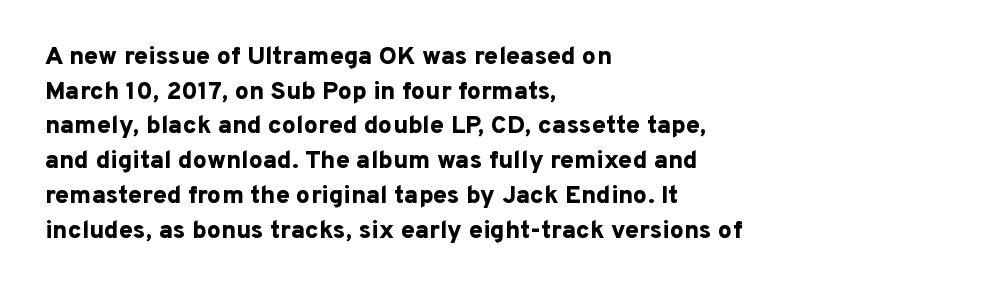
The image shows 25 px bold type, upright; set left-aligned, normal line spacing (1.39x), normal letter spacing, not underlined.
